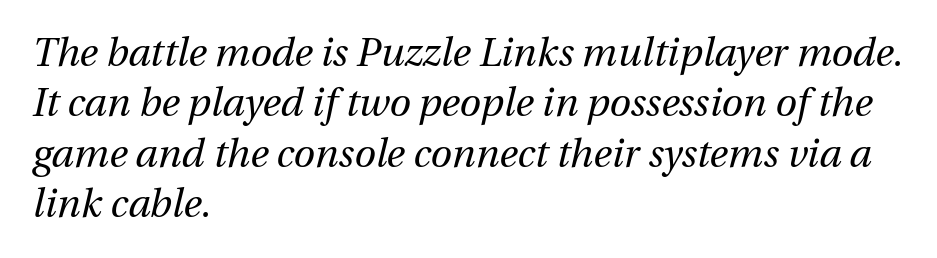
The image shows 39 px regular-weight type, italic (leaning right); set left-aligned, normal line spacing (1.29x), normal letter spacing, not underlined; medium stroke contrast and a medium x-height.
